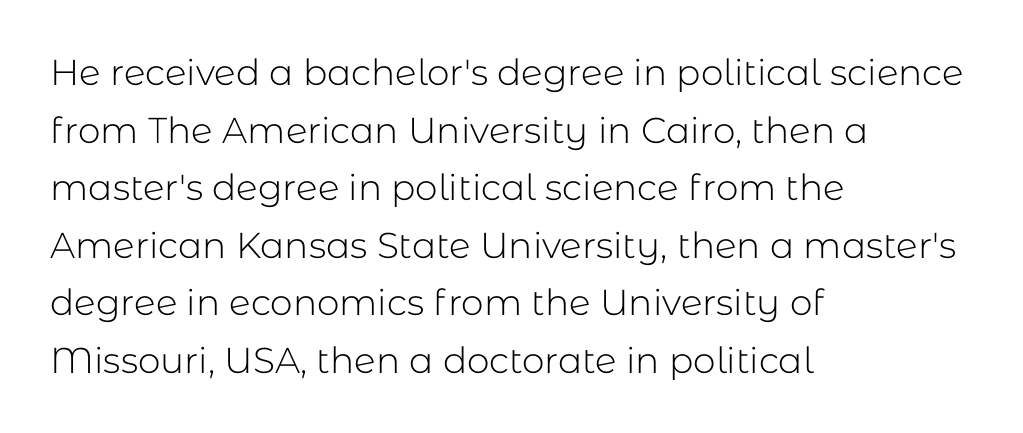
Every stem runs plumb, perpendicular to the baseline. Reading down the block, your eye returns to a fixed left position each line. Tracking value appears to be zero — textbook default spacing. Proportional: the letters do not fall into vertical columns. Baseline-to-baseline distance is the conventional proportion of letter height. The font sits on the lighter half of the weight spectrum, regular included.
